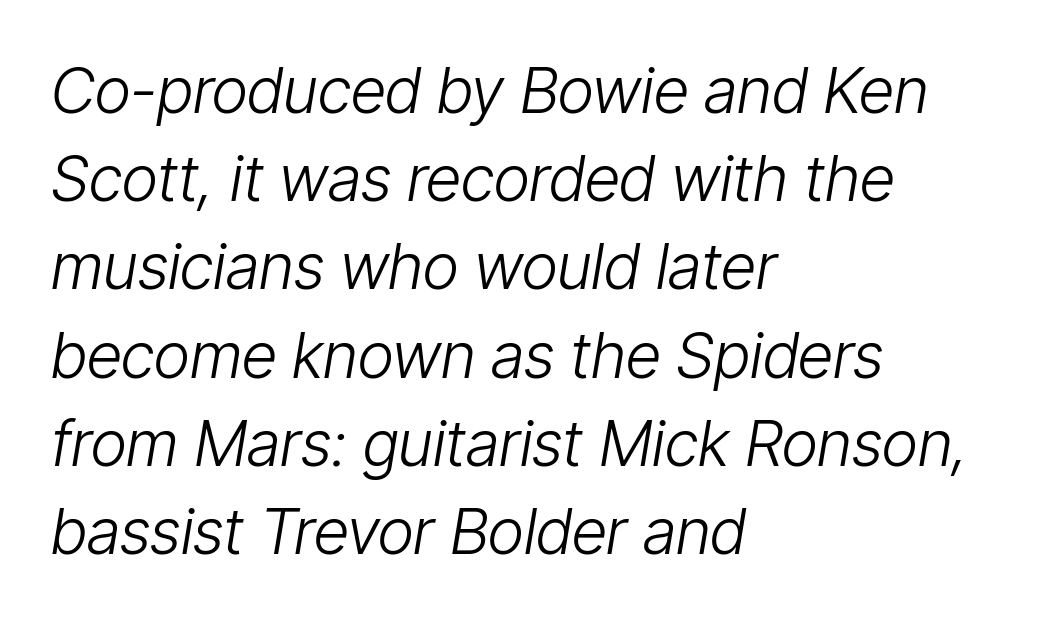
Letters have the restrained weight of plain body copy at most. Descender tails drop into unmarked territory. Spacing verdict: proportional, widths tailored to each character. Horizontally, the lines are justified to the leading edge only. The rows are spaced the way most documents space them.
